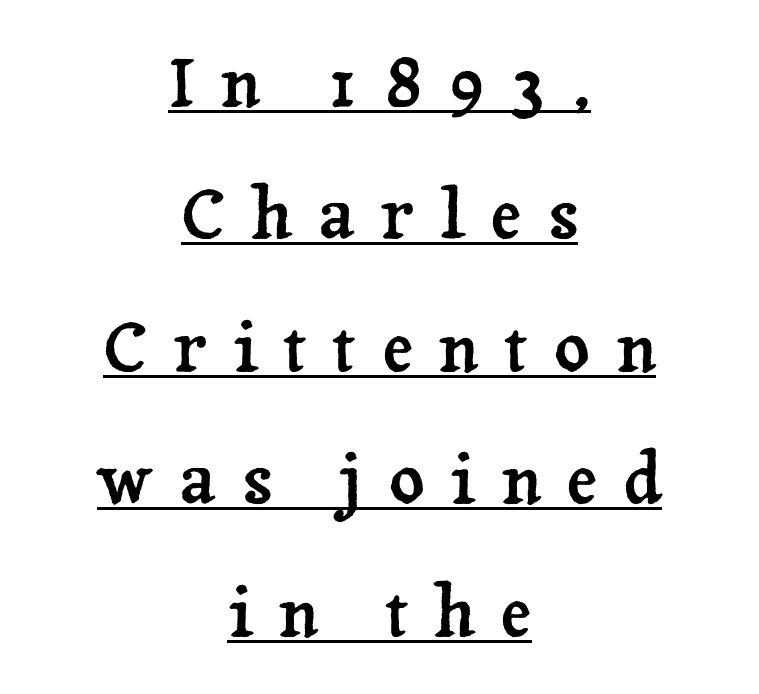
In terms of letterform style, serifs are clearly present. Compared with typical body copy, the letter spacing here is much looser. Underlined type. No italicization has been applied; the sample stays upright. This rendering uses center alignment, leaving both contours irregular but symmetric.
